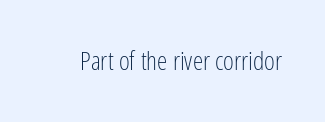
A roman cut, with each character standing at attention. Decoration check: the copy has no underline. The gaps between neighbouring characters are ordinary and unremarkable. Bold? No — there's no thickening of the strokes.
